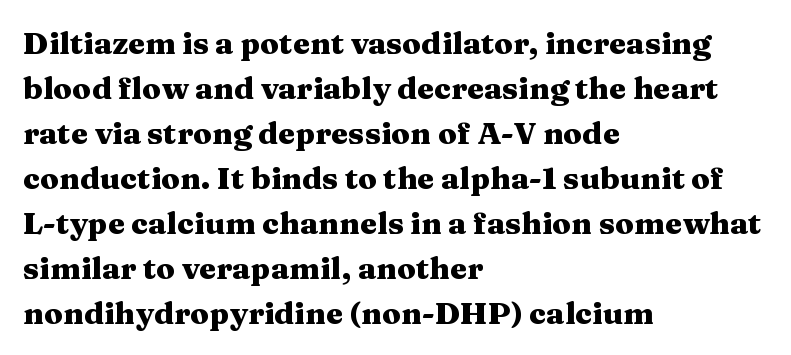
{"serif": "yes", "italic": "no", "bold": "yes", "weight": "heavy", "width": "wide", "stroke_contrast": "medium", "x_height": "medium", "monospaced": "no", "underline": "no", "align": "left", "line_spacing": "normal", "line_spacing_ratio": 1.45, "letter_spacing": "normal", "letter_spacing_em": 0.0, "glyph_px": 31}
